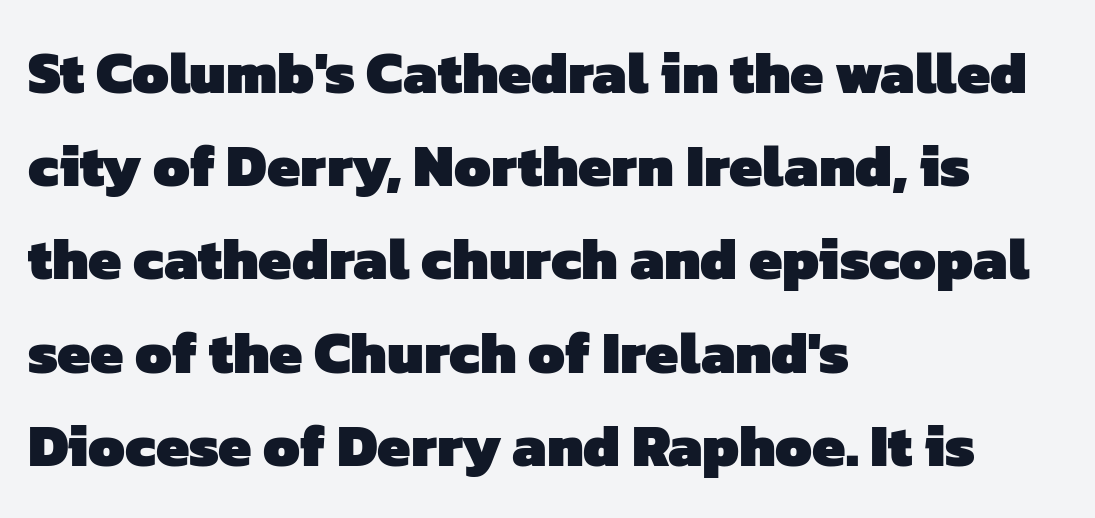
The image shows 59 px heavy sans-serif type; set left-aligned, normal line spacing (1.58x), normal letter spacing, not underlined; low stroke contrast and a medium x-height.
